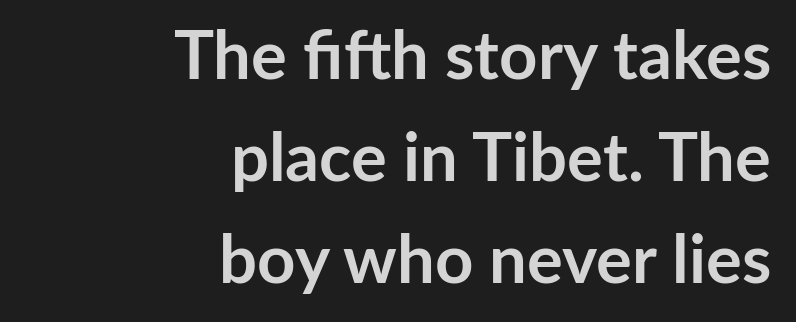
The image shows 67 px semibold sans-serif type, upright; set right-aligned, normal line spacing (1.52x), normal letter spacing, not underlined; low stroke contrast and a medium x-height.
